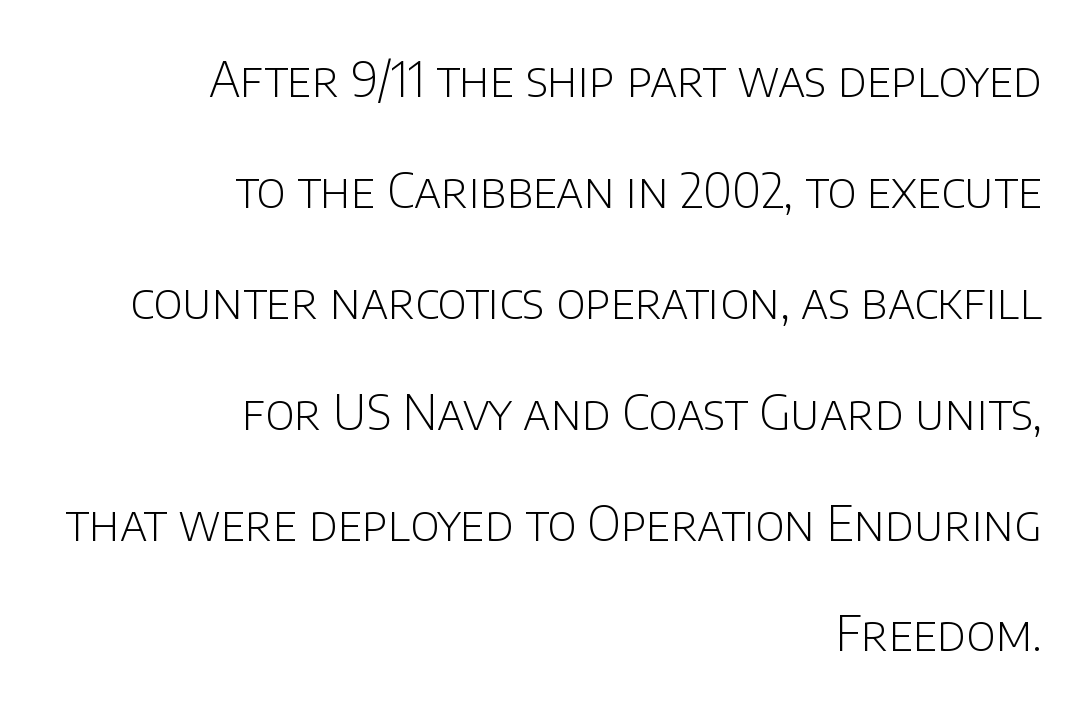
Q: Is the text bold? A: No.
Q: Is the text italic (slanted)? A: No, it is upright.
Q: Is the typeface a serif or a sans-serif typeface? A: Sans-serif.
Q: Is the text underlined? A: No.
Q: How is the paragraph aligned? A: Right-aligned.
Q: Is the spacing between letters normal or unusually wide? A: Normal.
Q: Is the spacing between lines tight, normal or loose? A: Loose.
Q: Width (condensed, normal, or wide)? A: Normal.
Q: Stroke contrast? A: Low.
Q: x-height? A: Large.
Q: Monospaced? A: No.
